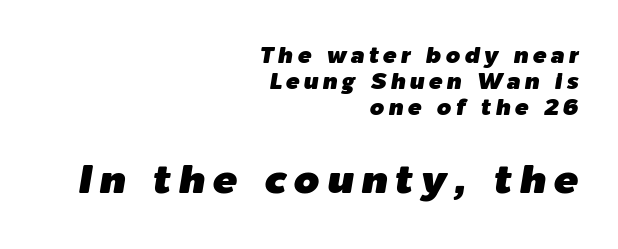
{"italic": "yes", "lean": "right", "slant_degrees": 9, "width": "normal", "stroke_contrast": "low", "x_height": "medium", "monospaced": "no", "underline": "no", "align": "right", "line_spacing": "tight", "line_spacing_ratio": 1.13, "larger_block": "second", "size_ratio": 1.78, "glyph_px": 41}
